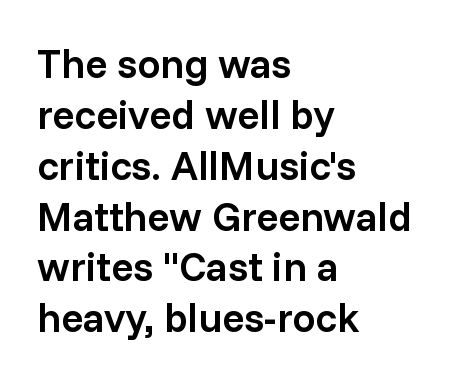
Q: Is the text bold? A: Semi-bold.
Q: Is the text italic (slanted)? A: No, it is upright.
Q: Is the typeface a serif or a sans-serif typeface? A: Sans-serif.
Q: Is the text underlined? A: No.
Q: How is the paragraph aligned? A: Left-aligned.
Q: Is the spacing between letters normal or unusually wide? A: Normal.
Q: Width (condensed, normal, or wide)? A: Normal.
Q: Stroke contrast? A: Low.
Q: x-height? A: Medium.
Q: Monospaced? A: No.
